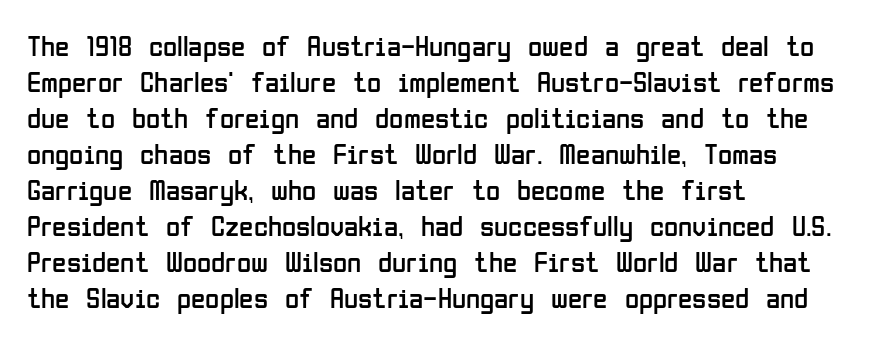
This is sans-serif lettering, the kind often seen on screens and signage. Characters follow at the spacing the type designer built in. The letters stand upright; this is a roman face. Is this a fixed-width face? No — the glyphs have proportional, varying widths.
